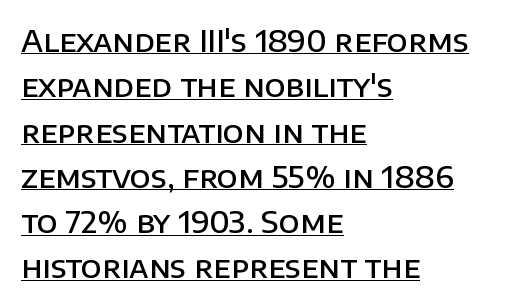
The image shows 30 px semibold sans-serif type, upright; set left-aligned, normal line spacing (1.51x), normal letter spacing, underlined; low stroke contrast and a large x-height.
